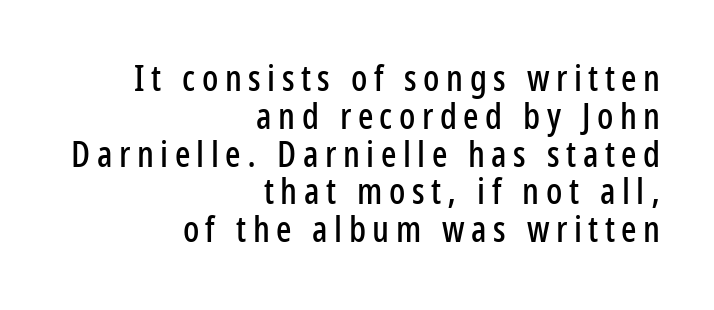
Is this a fixed-width face? No — the glyphs have proportional, varying widths. You can tell from the bare stems that sans-serif type was used. Notice how the stems are strictly vertical — no italics here. Each row of text sits above clean, open space.
